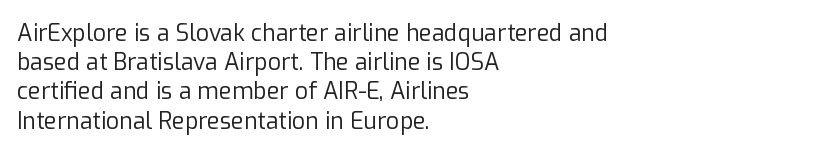
The image shows 23 px text type, upright; set left-aligned, normal line spacing (1.27x), normal letter spacing, not underlined.
